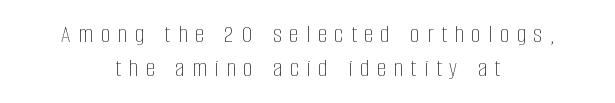
Q: Is the text bold? A: No.
Q: Is the text italic (slanted)? A: No, it is upright.
Q: Is the text underlined? A: No.
Q: How is the paragraph aligned? A: Centered.
Q: Is the spacing between letters normal or unusually wide? A: Unusually wide.
Q: Is the spacing between lines tight, normal or loose? A: Normal.
